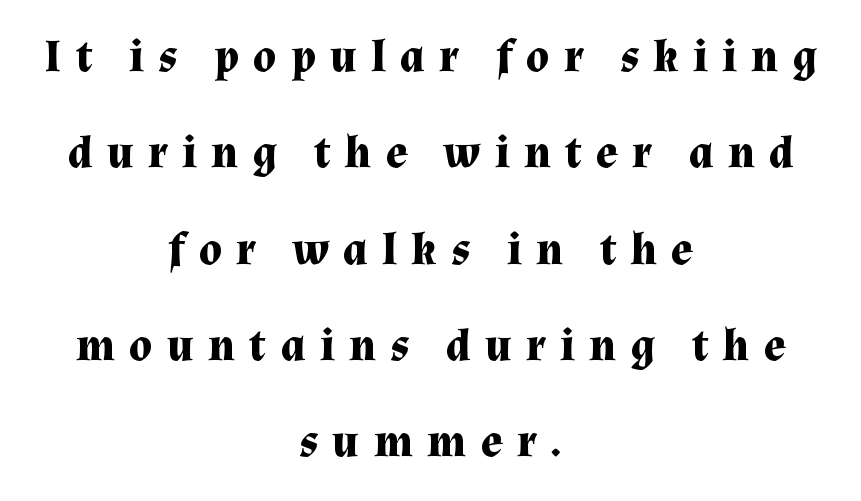
{"serif": "yes", "italic": "no", "bold": "yes", "weight": "bold", "width": "normal", "stroke_contrast": "medium", "x_height": "medium", "monospaced": "no", "underline": "no", "align": "center", "line_spacing": "loose", "line_spacing_ratio": 2.14, "letter_spacing": "wide", "letter_spacing_em": 0.32, "glyph_px": 45}
